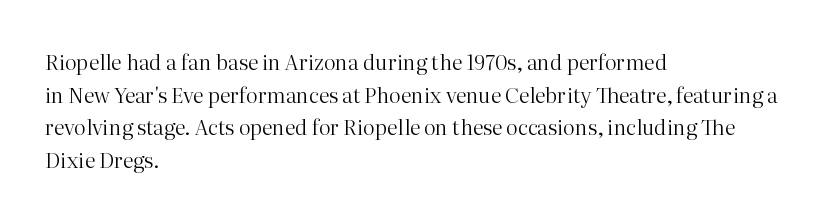
The image shows 21 px text type, upright; set left-aligned, normal line spacing (1.55x), normal letter spacing, not underlined.
